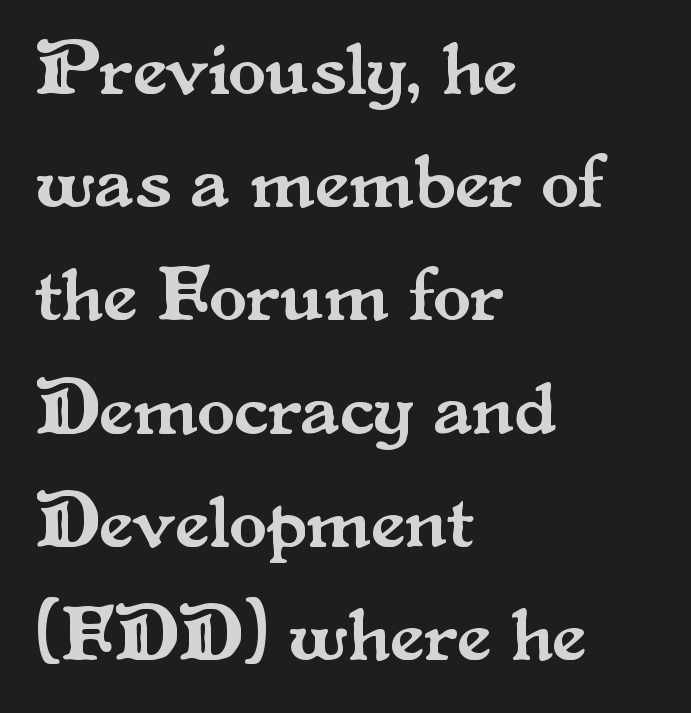
The image shows 76 px serif type, upright; set left-aligned, normal line spacing (1.49x), normal letter spacing, not underlined; medium stroke contrast and a small x-height.
